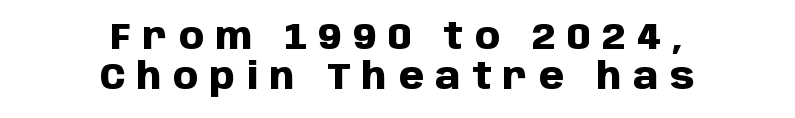
These lines have a slow, spaced-out rhythm from letter to letter. Quick note: interline space is minimal. Typeset on center — no edge is straight. You'd pick this weight for a headline — it's a proper bold. Unlike a traditional serif, this face leaves its strokes unadorned.
